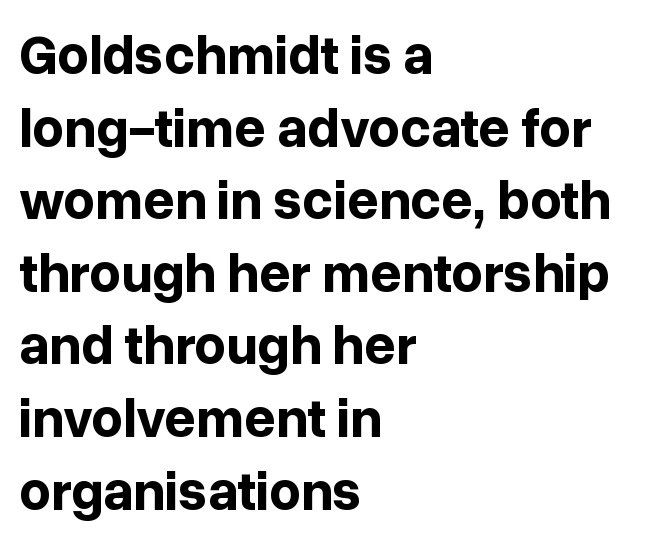
Q: Is the text bold? A: Yes.
Q: Is the text italic (slanted)? A: No, it is upright.
Q: Is the typeface a serif or a sans-serif typeface? A: Sans-serif.
Q: Is the text underlined? A: No.
Q: How is the paragraph aligned? A: Left-aligned.
Q: Is the spacing between letters normal or unusually wide? A: Normal.
Q: Is the spacing between lines tight, normal or loose? A: Normal.
Q: Width (condensed, normal, or wide)? A: Normal.
Q: Stroke contrast? A: Low.
Q: x-height? A: Medium.
Q: Monospaced? A: No.
